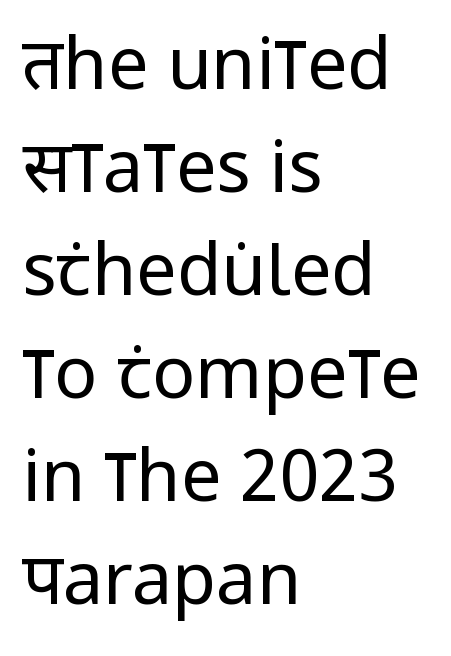
Posture: straight, roman, zero tilt. The letters advance in unequal steps, a hallmark of proportional type. I'd call this a sans setting — the letters go barefoot. One glance says typical: line gaps are just what's usual. The typesetting does not lean heavy: it is not bold. Each row of text sits above clean, open space.
